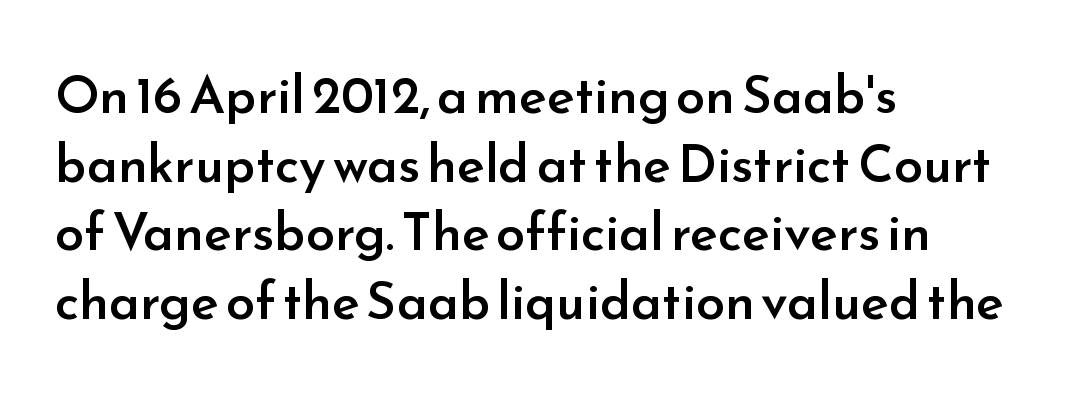
Q: Is the text bold? A: Semi-bold.
Q: Is the text italic (slanted)? A: No, it is upright.
Q: Is the typeface a serif or a sans-serif typeface? A: Sans-serif.
Q: Is the text underlined? A: No.
Q: How is the paragraph aligned? A: Left-aligned.
Q: Is the spacing between letters normal or unusually wide? A: Normal.
Q: Is the spacing between lines tight, normal or loose? A: Normal.
Q: Width (condensed, normal, or wide)? A: Normal.
Q: Stroke contrast? A: Low.
Q: x-height? A: Small.
Q: Monospaced? A: No.
